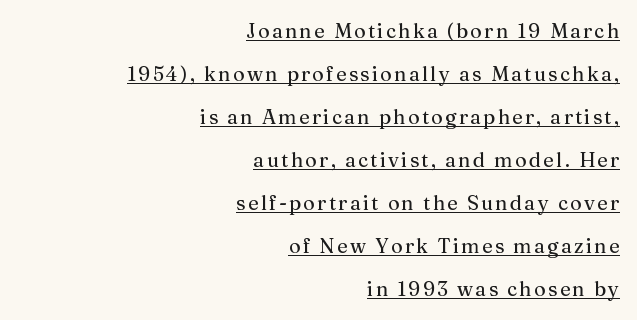
Q: Is the text bold? A: No.
Q: Is the text italic (slanted)? A: No, it is upright.
Q: Is the text underlined? A: Yes.
Q: How is the paragraph aligned? A: Right-aligned.
Q: Is the spacing between lines tight, normal or loose? A: Loose.
